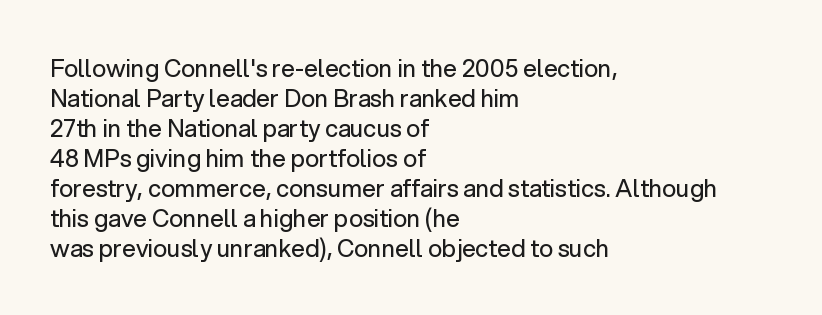
The image shows 24 px text type, upright; set left-aligned, normal line spacing (1.25x), normal letter spacing, not underlined.
